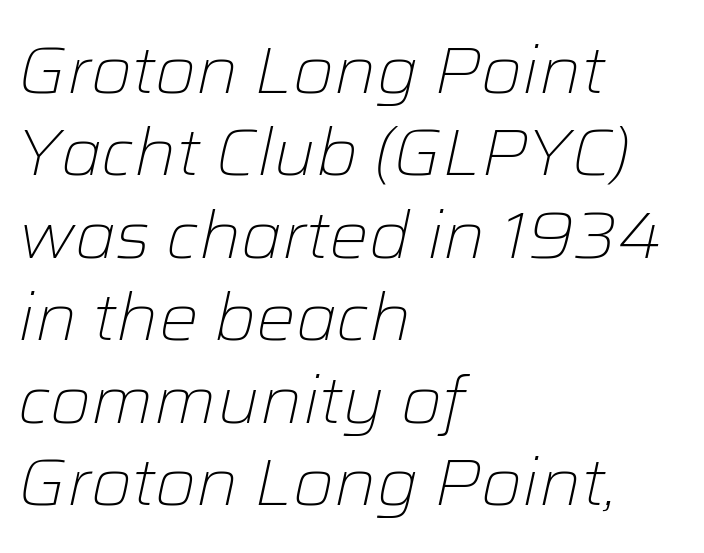
Q: Is the text bold? A: No.
Q: Is the text italic (slanted)? A: Yes, it leans right by about 12 degrees.
Q: Is the text underlined? A: No.
Q: How is the paragraph aligned? A: Left-aligned.
Q: Is the spacing between letters normal or unusually wide? A: Normal.
Q: Is the spacing between lines tight, normal or loose? A: Normal.
Q: Width (condensed, normal, or wide)? A: Normal.
Q: Stroke contrast? A: Low.
Q: x-height? A: Medium.
Q: Monospaced? A: No.
